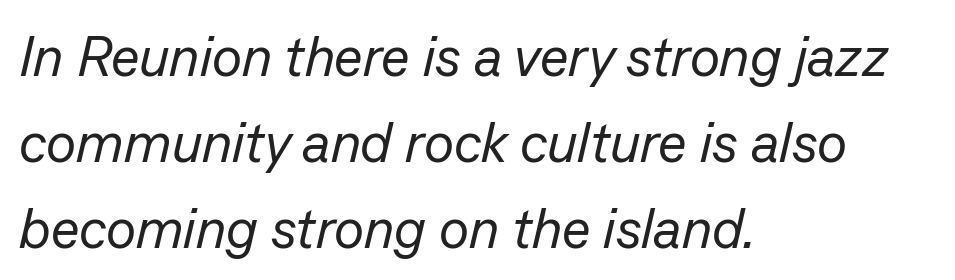
The words here are not underlined. Leading: standard. The rendering uses natural spacing where letterforms have individual widths. The passage shown leans; its letterforms are oblique.
